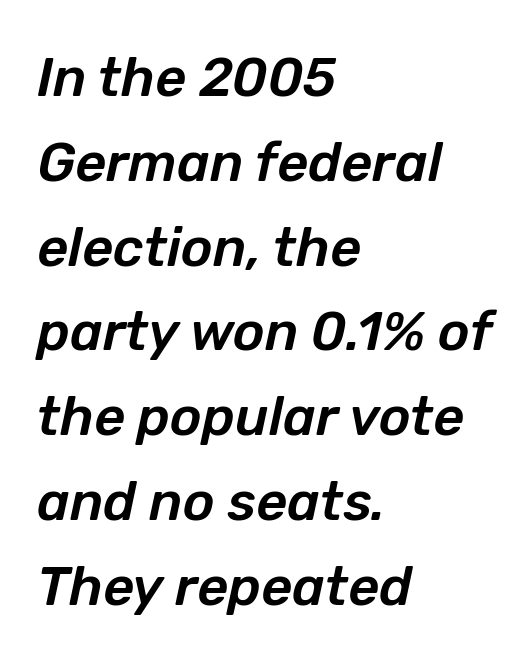
Teacher's note: observe the even left margin — that is flush-left alignment. The rendering uses a moderate line-height, typical for paragraphs. The gaps between neighbouring characters are ordinary and unremarkable. The zone under the glyphs is completely vacant. The passage shown leans; its letterforms are oblique.
